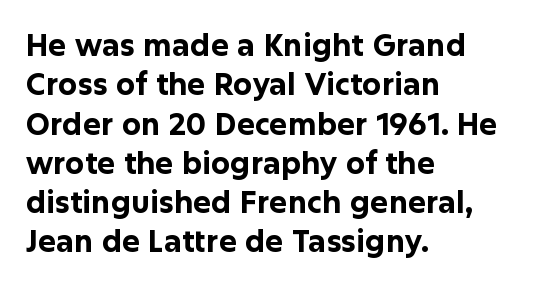
{"serif": "no", "italic": "no", "bold": "yes", "weight": "bold", "width": "normal", "stroke_contrast": "low", "x_height": "medium", "monospaced": "no", "underline": "no", "align": "left", "line_spacing": "normal", "line_spacing_ratio": 1.31, "letter_spacing": "normal", "letter_spacing_em": 0.0, "glyph_px": 30}
